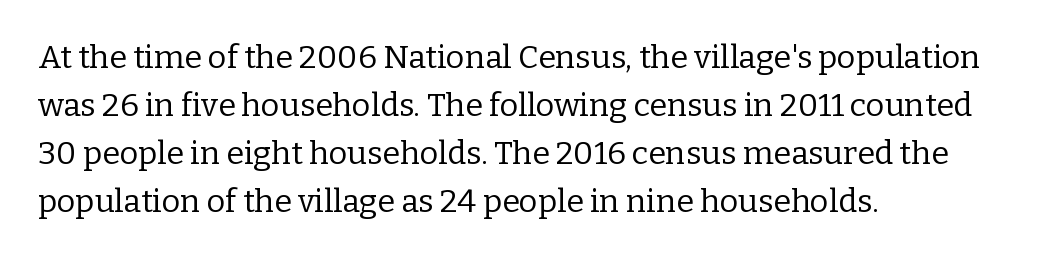
Q: Is the text bold? A: No.
Q: Is the text italic (slanted)? A: No, it is upright.
Q: Is the typeface a serif or a sans-serif typeface? A: Serif.
Q: Is the text underlined? A: No.
Q: How is the paragraph aligned? A: Left-aligned.
Q: Is the spacing between letters normal or unusually wide? A: Normal.
Q: Is the spacing between lines tight, normal or loose? A: Normal.
Q: Width (condensed, normal, or wide)? A: Normal.
Q: Stroke contrast? A: Low.
Q: x-height? A: Medium.
Q: Monospaced? A: No.
